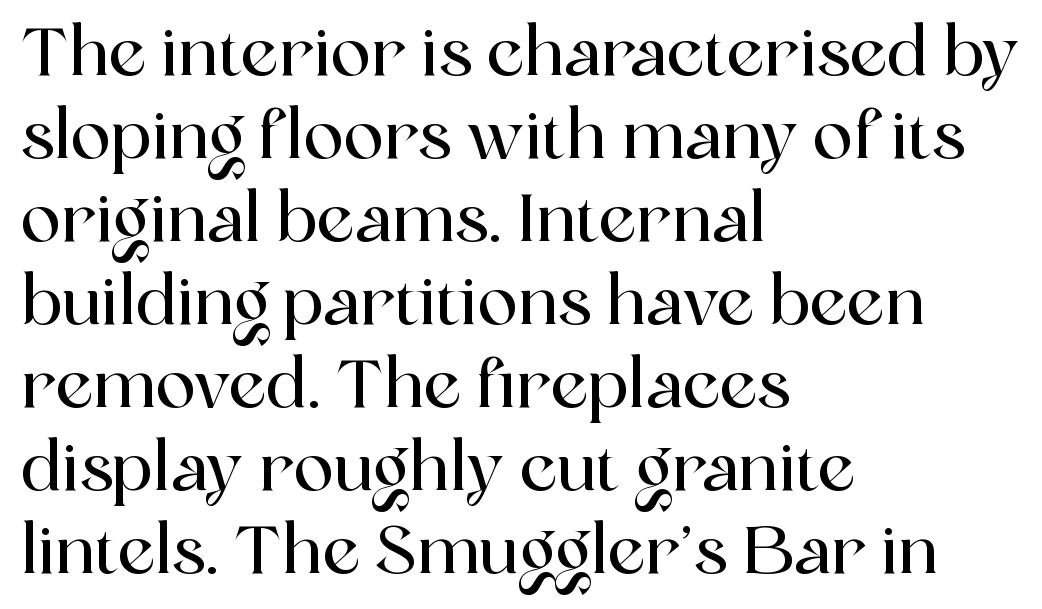
The image shows 67 px serif type, upright; set left-aligned, line spacing 1.24x, normal letter spacing, not underlined; a medium x-height.
